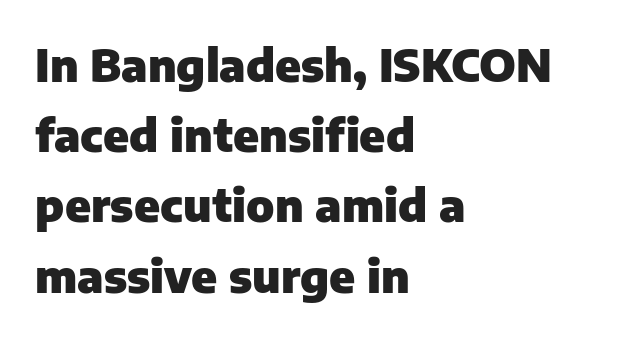
{"serif": "no", "italic": "no", "bold": "yes", "weight": "heavy", "width": "normal", "stroke_contrast": "low", "x_height": "medium", "monospaced": "no", "underline": "no", "align": "left", "line_spacing": "normal", "line_spacing_ratio": 1.56, "letter_spacing": "normal", "letter_spacing_em": 0.0, "glyph_px": 45}
